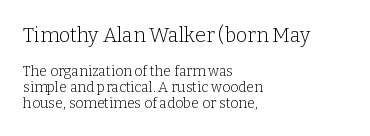
Check under the words: just untouched page. Weight: regular or lighter. A classic flush-left, rag-right setting is used for this passage. If you drew a line through each stem, it would be perfectly vertical. Is the letter spacing exaggerated? No — it looks like the ordinary default.
